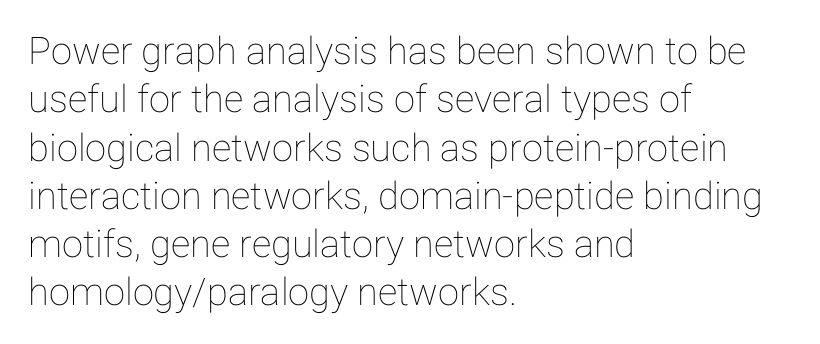
Notice how the passage keeps a crisp vertical edge on the left only. Style check: upright. The lines sit at an ordinary, default distance from one another. The zone under the glyphs is completely vacant. This sample has the flowing, uneven cadence of proportional lettering. Look at the tracking — it's just the regular setting, nothing added.
